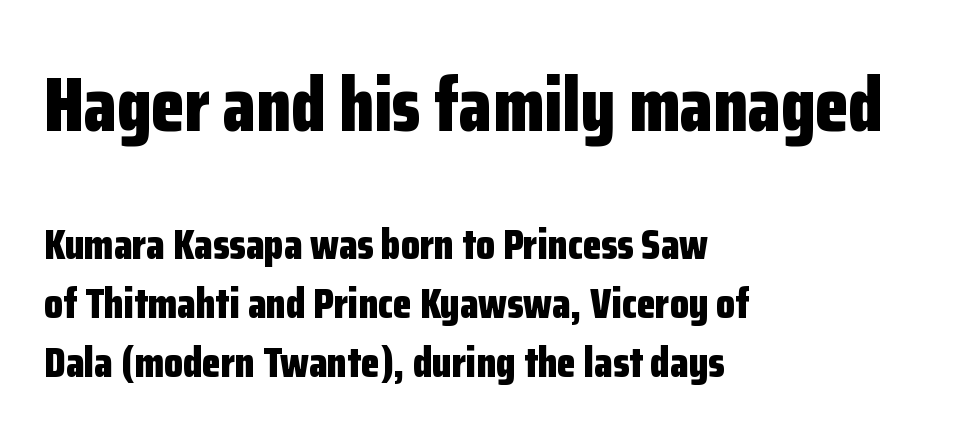
Q: Is the text bold? A: Yes.
Q: Is the text italic (slanted)? A: No, it is upright.
Q: Is the typeface a serif or a sans-serif typeface? A: Sans-serif.
Q: Is the text underlined? A: No.
Q: How is the paragraph aligned? A: Left-aligned.
Q: Is the spacing between letters normal or unusually wide? A: Normal.
Q: Is the spacing between lines tight, normal or loose? A: Normal.
Q: Which block of text is set in a larger size, the first (top) or the second (bottom)? A: The first (top) one.
Q: Width (condensed, normal, or wide)? A: Condensed.
Q: Stroke contrast? A: Low.
Q: x-height? A: Medium.
Q: Monospaced? A: No.
